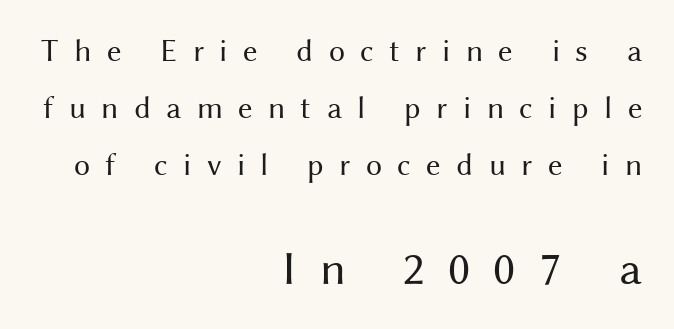
The image shows 48 px regular-weight sans-serif type, upright; set right-aligned, line spacing 1.78x, unusually wide letter spacing (+0.48 em), not underlined; the second (bottom) block is 1.5x larger; medium stroke contrast and a medium x-height.
